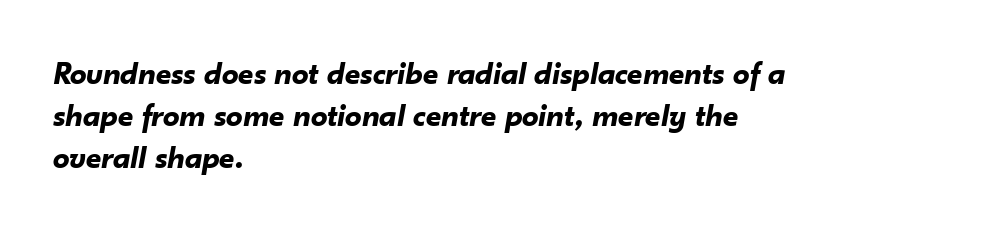
The image shows 33 px bold type, italic (leaning right); set left-aligned, normal line spacing (1.27x), normal letter spacing, not underlined; low stroke contrast and a small x-height.
